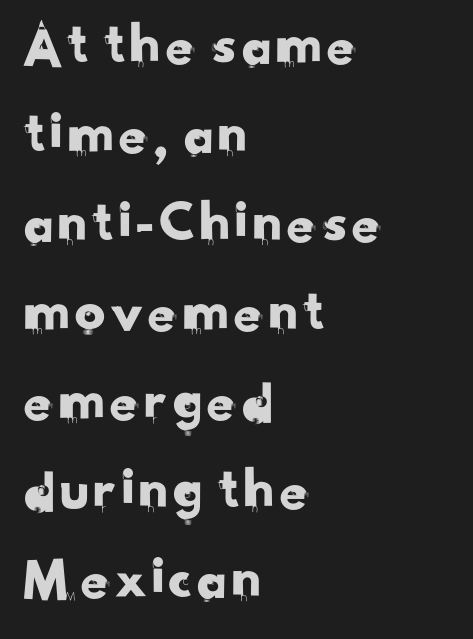
The image shows 61 px sans-serif type; set left-aligned, normal line spacing (1.46x), normal letter spacing, not underlined; low stroke contrast and a small x-height.
